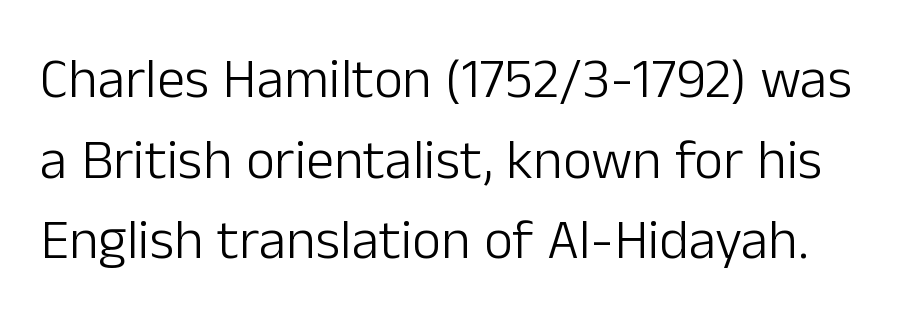
Q: Is the text bold? A: No.
Q: Is the text italic (slanted)? A: No, it is upright.
Q: Is the typeface a serif or a sans-serif typeface? A: Sans-serif.
Q: Is the text underlined? A: No.
Q: Is the spacing between letters normal or unusually wide? A: Normal.
Q: Is the spacing between lines tight, normal or loose? A: Normal.
Q: Width (condensed, normal, or wide)? A: Normal.
Q: Stroke contrast? A: Low.
Q: x-height? A: Medium.
Q: Monospaced? A: No.
